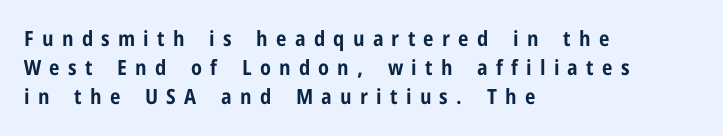
Leftover space on each line is placed entirely after the last word. The letters are bold, with thick, heavy strokes. Anything drawn beneath the words? Only blank space. When letters stand straight like this, we call the style roman or upright. Each new line begins a customary step beneath the previous one.
